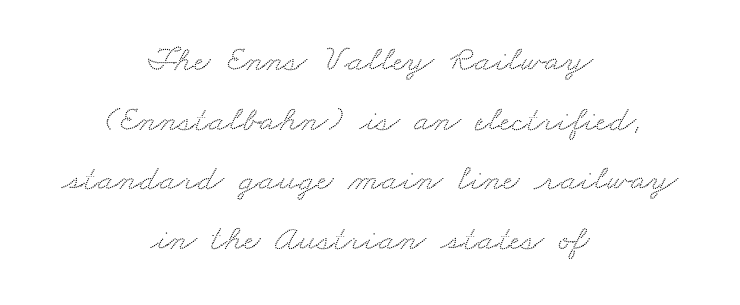
Look at the tracking — it's just the regular setting, nothing added. The lines are quadded center. Proportional: the letters do not fall into vertical columns. A normal amount of white space separates one row of letters from the next. The area under the type is left untouched.
